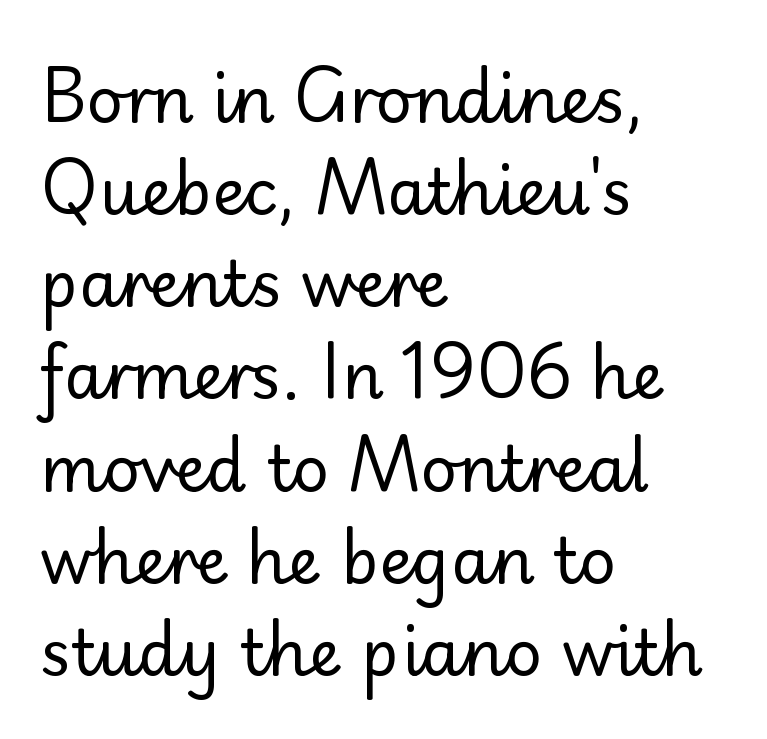
{"serif": "no", "italic": "no", "bold": "no", "weight": "regular", "width": "normal", "stroke_contrast": "low", "x_height": "small", "monospaced": "no", "underline": "no", "align": "left", "line_spacing": "normal", "line_spacing_ratio": 1.44, "letter_spacing": "normal", "letter_spacing_em": 0.0, "glyph_px": 64}
